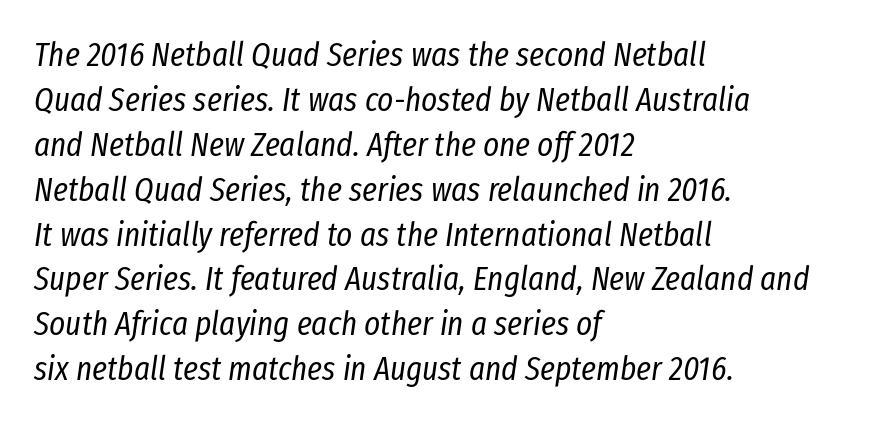
The image shows 34 px regular-weight, condensed type, italic (leaning right); set left-aligned, normal line spacing (1.32x), normal letter spacing, not underlined; low stroke contrast and a medium x-height.
